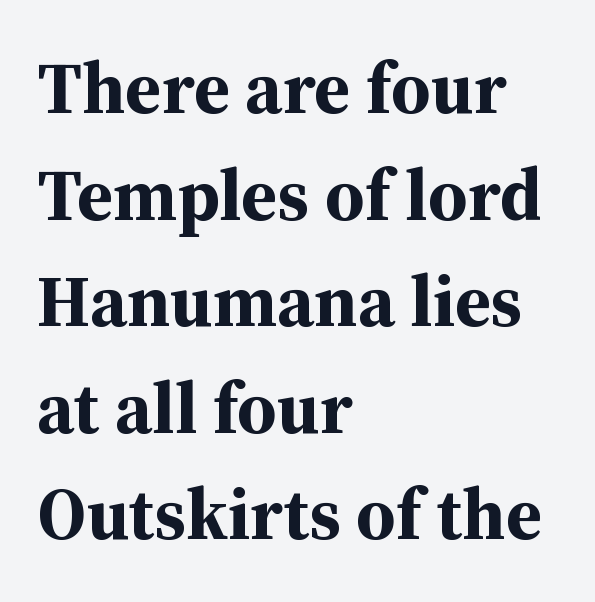
{"serif": "yes", "italic": "no", "bold": "yes", "weight": "bold", "width": "normal", "stroke_contrast": "medium", "x_height": "medium", "monospaced": "no", "underline": "no", "align": "left", "line_spacing": "normal", "line_spacing_ratio": 1.46, "letter_spacing": "normal", "letter_spacing_em": 0.0, "glyph_px": 73}
